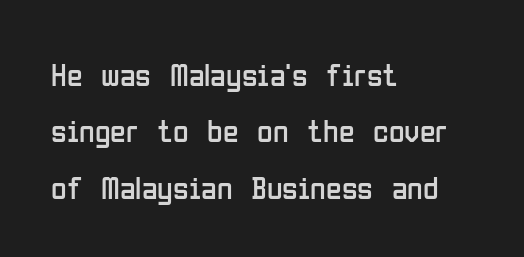
The image shows 32 px regular-weight, condensed sans-serif type, upright; set left-aligned, line spacing 1.76x, normal letter spacing, not underlined; low stroke contrast and a medium x-height.
